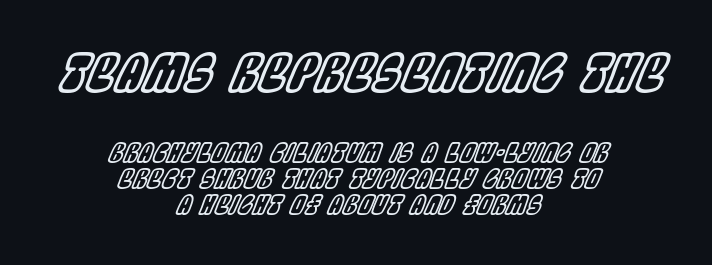
{"italic": "yes", "lean": "right", "slant_degrees": 22, "width": "condensed", "x_height": "large", "monospaced": "no", "underline": "no", "align": "center", "line_spacing": "tight", "line_spacing_ratio": 1.0, "letter_spacing": "normal", "letter_spacing_em": 0.0, "larger_block": "first", "size_ratio": 1.96, "glyph_px": 51}
